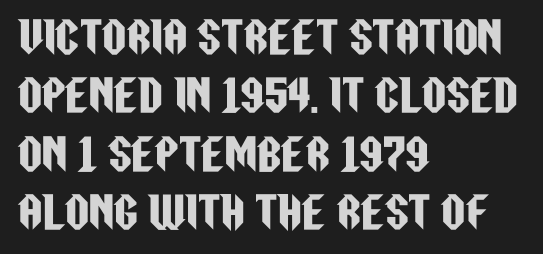
{"serif": "no", "italic": "no", "width": "condensed", "stroke_contrast": "low", "x_height": "large", "monospaced": "no", "underline": "no", "align": "left", "line_spacing": "normal", "line_spacing_ratio": 1.39, "letter_spacing": "normal", "letter_spacing_em": 0.0, "glyph_px": 42}
